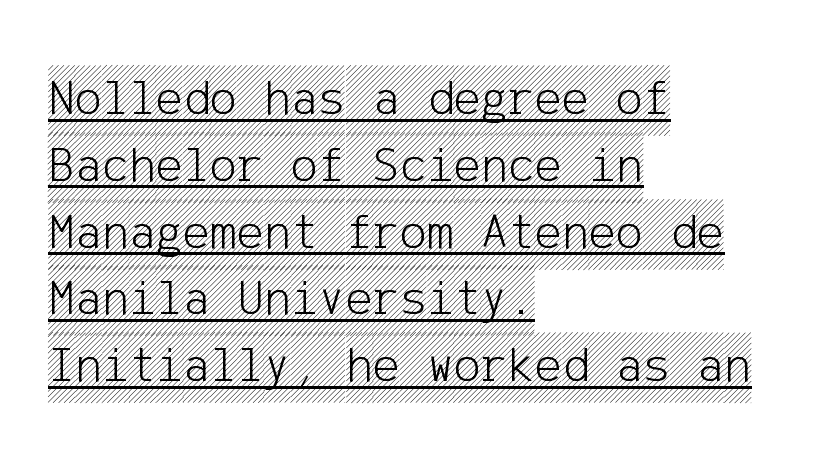
{"italic": "no", "width": "condensed", "x_height": "large", "underline": "yes", "align": "left", "line_spacing": "normal", "line_spacing_ratio": 1.31, "letter_spacing": "normal", "letter_spacing_em": 0.0, "glyph_px": 51}
